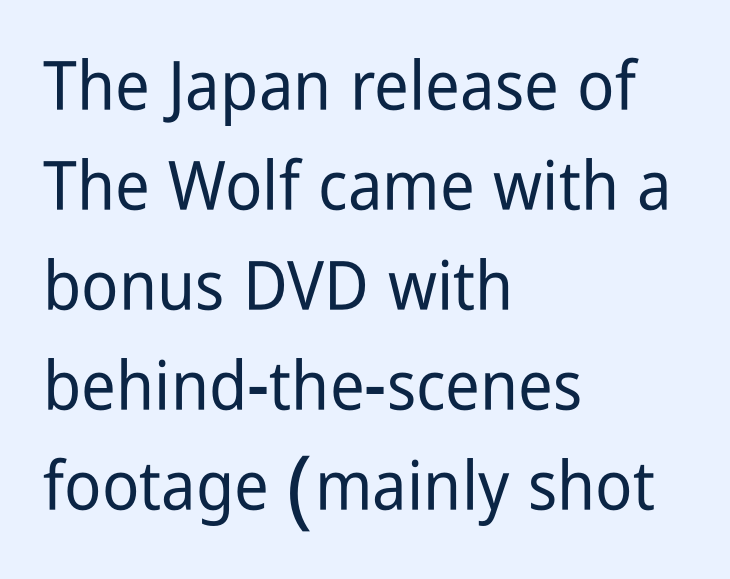
The image shows 68 px condensed sans-serif type, upright; set left-aligned, normal line spacing (1.47x), normal letter spacing, not underlined; low stroke contrast and a medium x-height.
